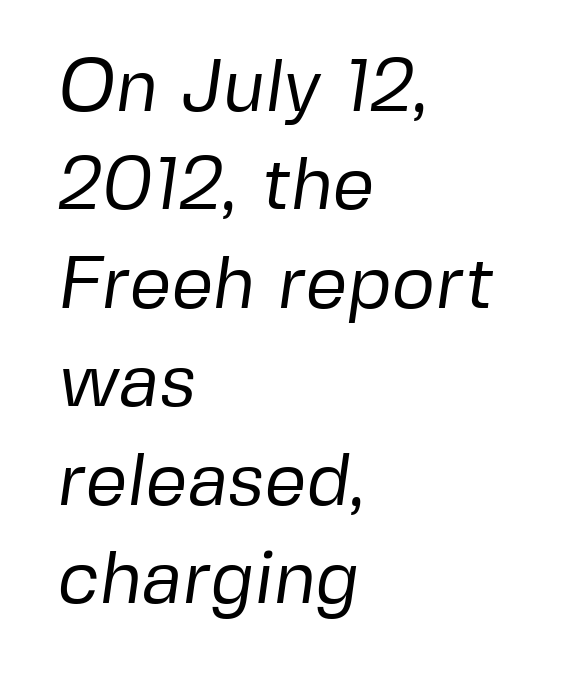
The image shows 74 px regular-weight sans-serif type; set left-aligned, normal line spacing (1.33x), normal letter spacing, not underlined; low stroke contrast and a medium x-height.
